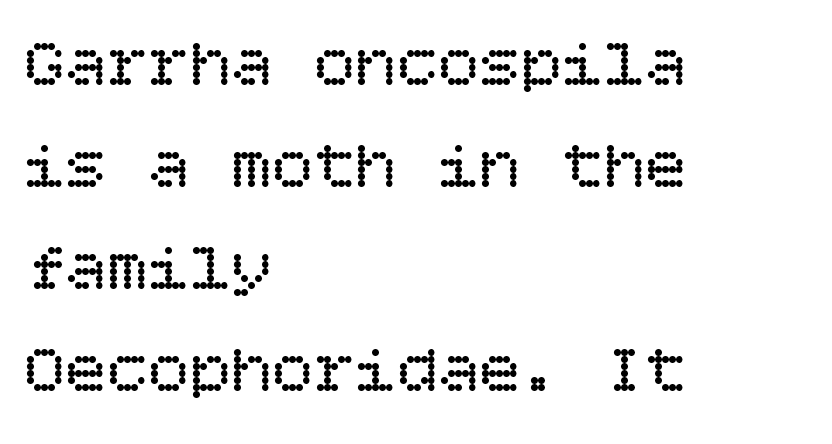
The image shows 69 px regular-weight type, upright; set left-aligned, normal line spacing (1.48x), normal letter spacing, not underlined; low stroke contrast and a large x-height.
